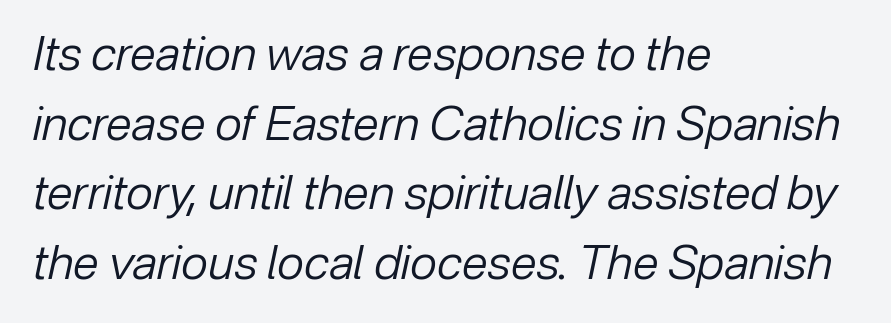
Inter-character spacing is left at the font's built-in metrics. Leading matches the norm, producing a regular column. The compositor pushed each line to the left boundary. Here the designer chose a conventional face with non-uniform glyph widths. Observe the lean: these are italic letterforms. Nobody drew a line under any word here.
